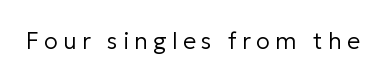
The image shows 23 px text type, upright; set unusually wide letter spacing (+0.23 em), not underlined.
